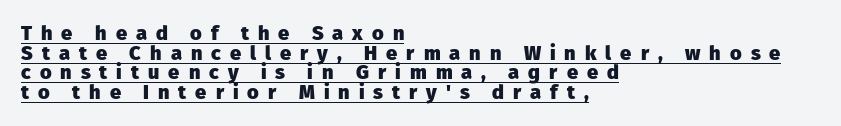
The image shows 20 px bold type, upright; set left-aligned, tight line spacing (0.98x), unusually wide letter spacing (+0.45 em), underlined.
